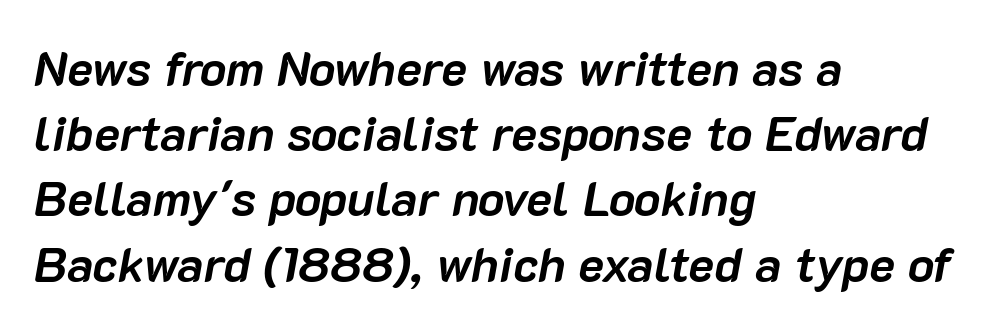
{"italic": "yes", "lean": "right", "slant_degrees": 10, "bold": "yes", "weight": "semibold", "width": "normal", "stroke_contrast": "low", "x_height": "medium", "monospaced": "no", "underline": "no", "align": "left", "line_spacing": "normal", "line_spacing_ratio": 1.33, "letter_spacing": "normal", "letter_spacing_em": 0.0, "glyph_px": 49}
